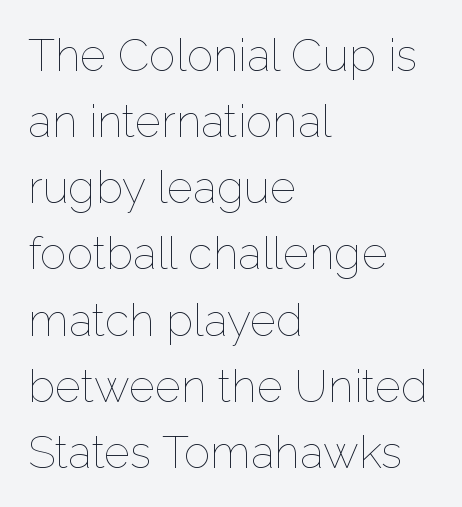
Each letter keeps its own natural width here, so spacing adapts to shape. The typeface has the unassuming heft of standard copy or less. Summary of vertical rhythm: regular, with standard interline spacing. Just letters on the line, the space beneath them empty.
